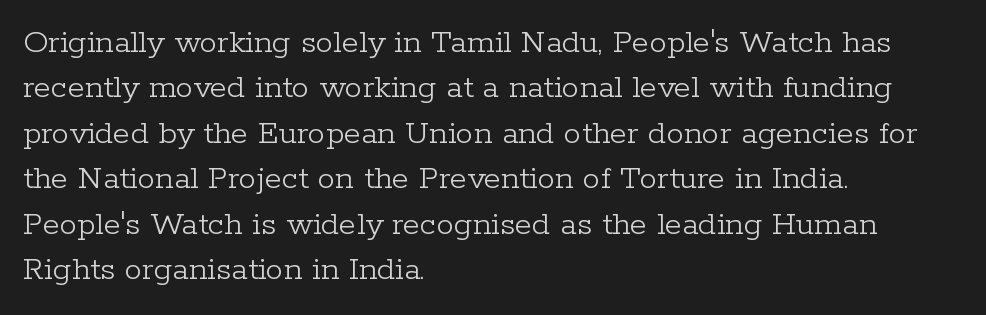
The image shows 35 px light serif type, upright; set left-aligned, normal line spacing (1.3x), normal letter spacing, not underlined; low stroke contrast and a medium x-height.
